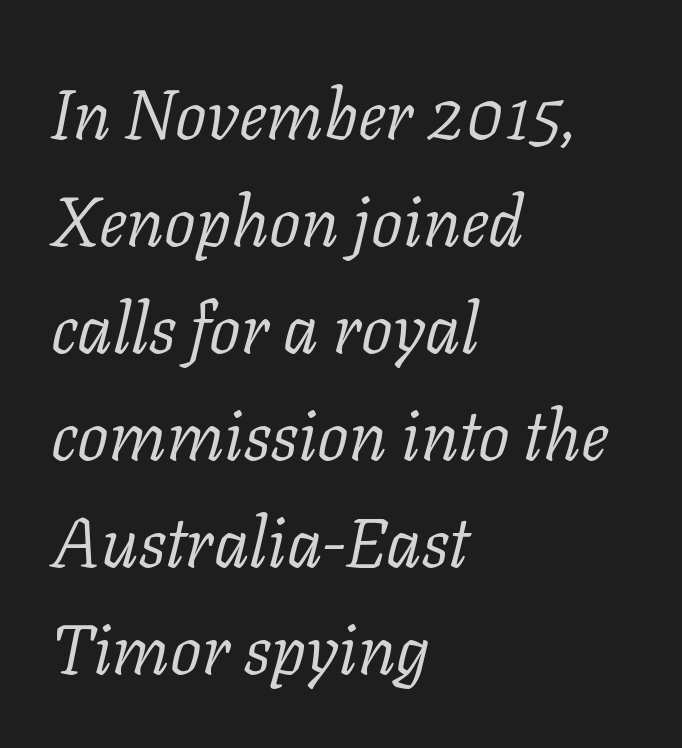
Weight: regular or lighter. The letters advance in unequal steps, a hallmark of proportional type. The passage shown stacks its lines at a standard gap. Little horizontal feet cap the strokes, marking this as serif type. The font's italic variant was chosen for this text.
